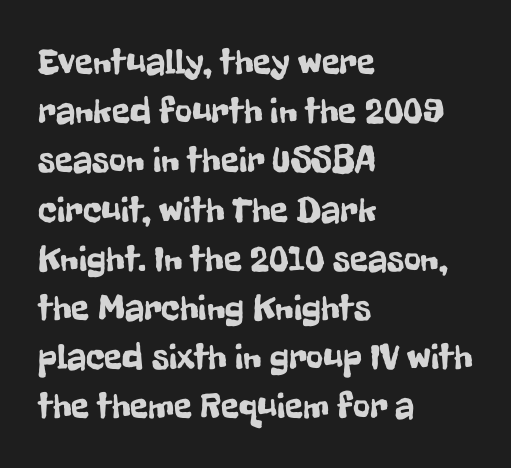
The image shows 37 px condensed sans-serif type, upright; set left-aligned, normal line spacing (1.33x), normal letter spacing, not underlined; low stroke contrast and a medium x-height.
